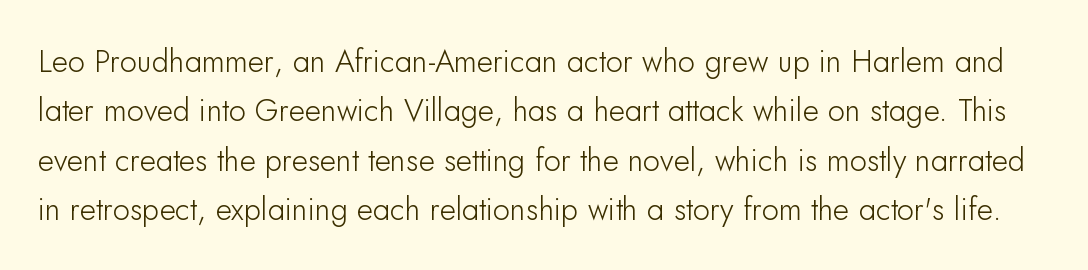
{"serif": "no", "italic": "no", "width": "normal", "stroke_contrast": "low", "x_height": "small", "monospaced": "no", "underline": "no", "line_spacing": "normal", "line_spacing_ratio": 1.59, "letter_spacing": "normal", "letter_spacing_em": 0.0, "glyph_px": 31}
